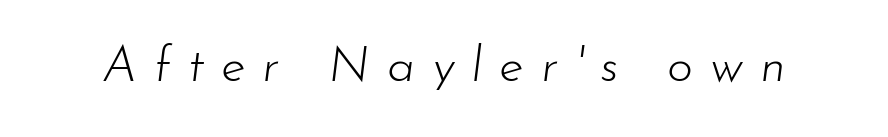
This is oblique type, the kind used for emphasis or titles. Clear beneath every line of the passage. Character widths vary here, with narrow letters taking less room than wide ones. These lines have a slow, spaced-out rhythm from letter to letter. No heavy texture on the line: the type isn't bold.
